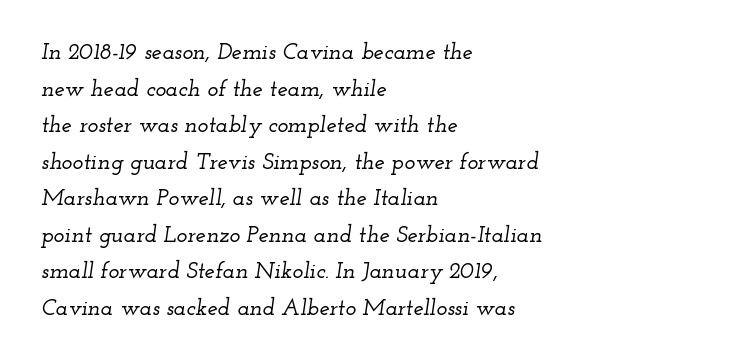
Type without underlining. Which margin do the lines hug? The left one — the right edge is uneven. Quick note: interline space is typical. Caption: standard tracking, unaltered. Style check: oblique.
